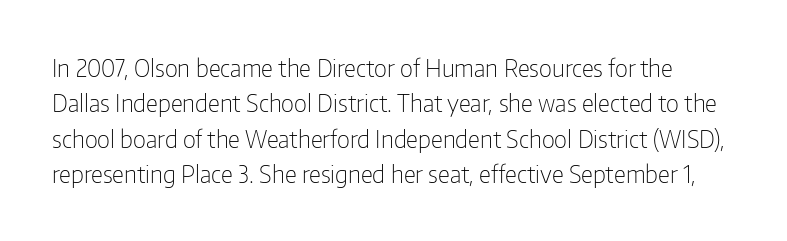
The font sits on the lighter half of the weight spectrum, regular included. In terms of letterspacing, this is plain default setting. The zone under the glyphs is completely vacant. These lines were composed using upright roman letters. Rows of type keep a routine distance in the vertical direction.
